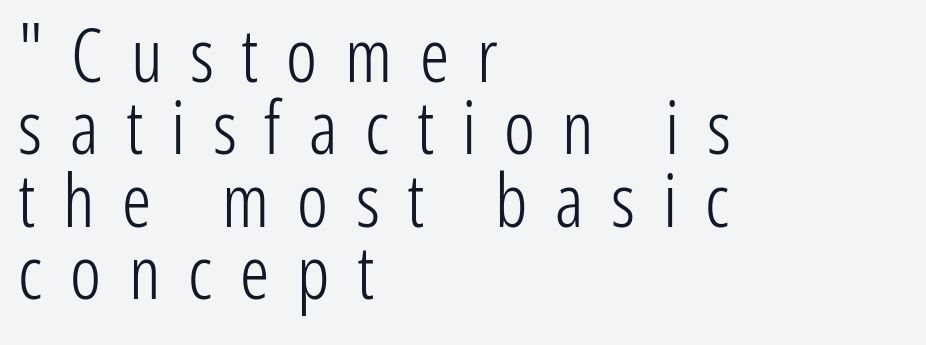
The image shows 73 px light, condensed sans-serif type, upright; set left-aligned, tight line spacing (0.99x), unusually wide letter spacing (+0.38 em), not underlined; low stroke contrast and a medium x-height.
